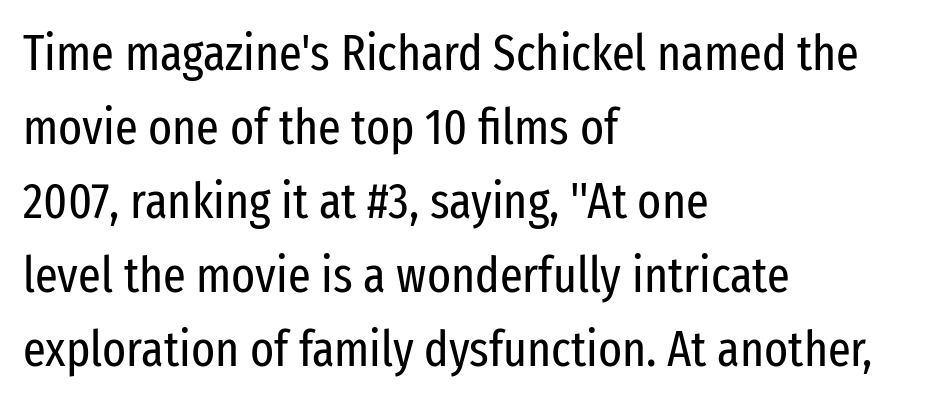
{"serif": "no", "italic": "no", "bold": "no", "weight": "regular", "width": "condensed", "stroke_contrast": "low", "x_height": "medium", "monospaced": "no", "underline": "no", "align": "left", "line_spacing": "normal", "line_spacing_ratio": 1.48, "letter_spacing": "normal", "letter_spacing_em": 0.0, "glyph_px": 50}
